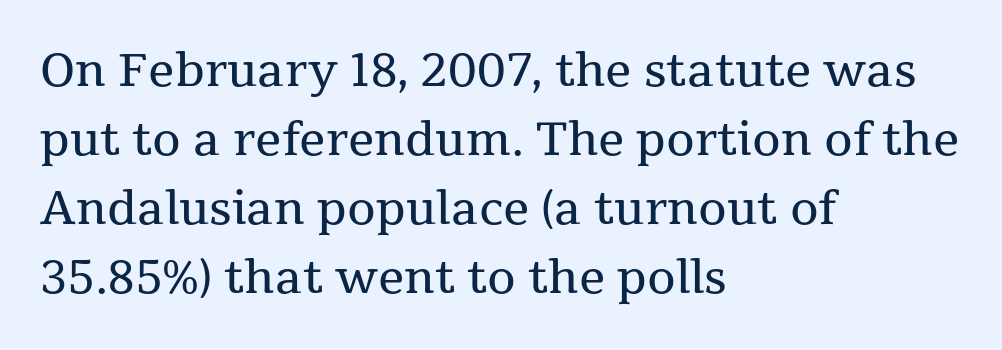
{"serif": "yes", "italic": "no", "bold": "no", "weight": "regular", "width": "normal", "stroke_contrast": "medium", "x_height": "medium", "monospaced": "no", "underline": "no", "align": "left", "line_spacing": "normal", "line_spacing_ratio": 1.5, "letter_spacing": "normal", "letter_spacing_em": 0.0, "glyph_px": 46}
